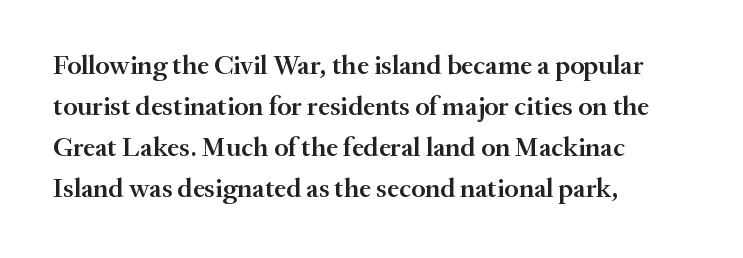
Q: Is the text bold? A: Semi-bold.
Q: Is the text italic (slanted)? A: No, it is upright.
Q: Is the text underlined? A: No.
Q: How is the paragraph aligned? A: Left-aligned.
Q: Is the spacing between letters normal or unusually wide? A: Normal.
Q: Is the spacing between lines tight, normal or loose? A: Normal.
